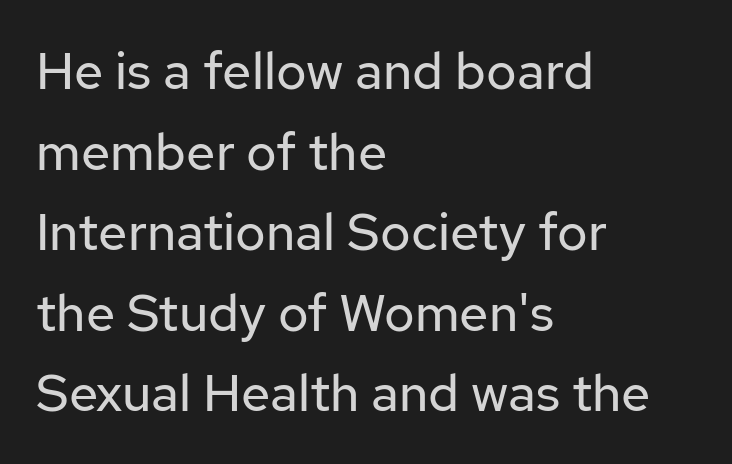
Q: Is the text bold? A: No.
Q: Is the text italic (slanted)? A: No, it is upright.
Q: Is the typeface a serif or a sans-serif typeface? A: Sans-serif.
Q: Is the text underlined? A: No.
Q: How is the paragraph aligned? A: Left-aligned.
Q: Is the spacing between letters normal or unusually wide? A: Normal.
Q: Is the spacing between lines tight, normal or loose? A: Normal.
Q: Width (condensed, normal, or wide)? A: Normal.
Q: Stroke contrast? A: Low.
Q: x-height? A: Medium.
Q: Monospaced? A: No.
